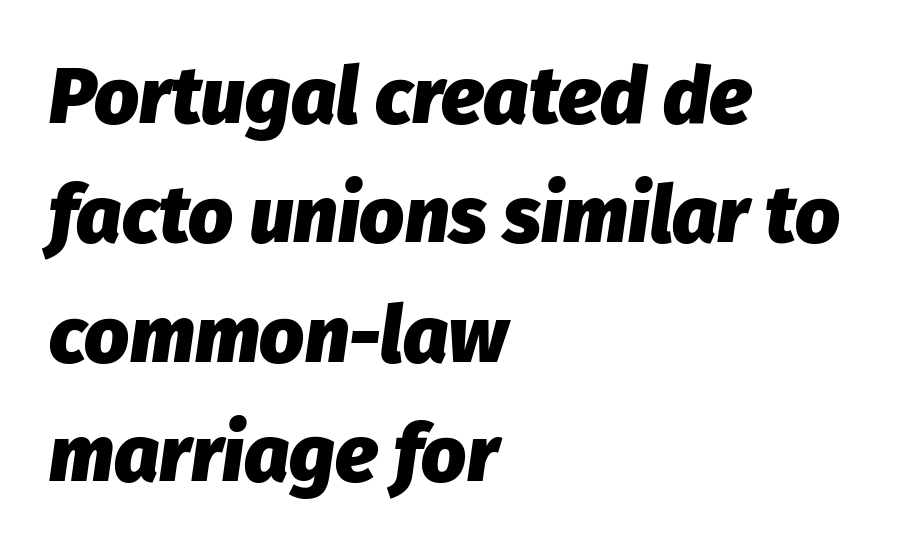
The image shows 79 px heavy type, italic (leaning right); set left-aligned, normal line spacing (1.51x), normal letter spacing, not underlined; low stroke contrast and a medium x-height.
